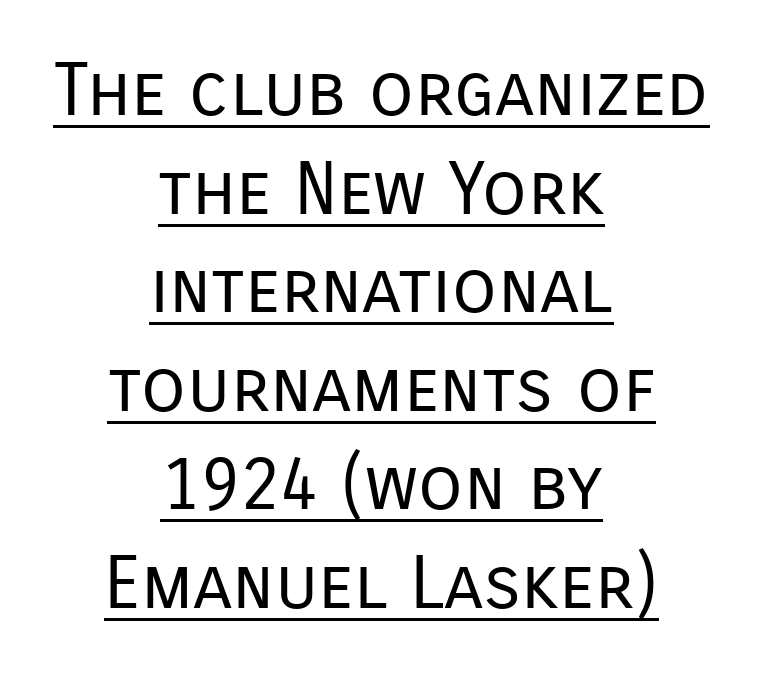
The image shows 73 px regular-weight sans-serif type, upright; set centered, normal line spacing (1.35x), normal letter spacing, underlined; low stroke contrast and a medium x-height.
